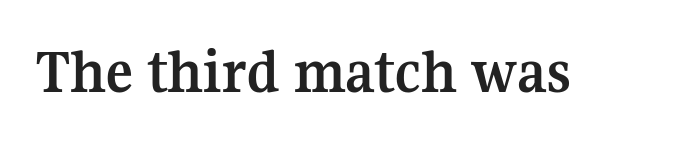
Each row of text sits above clean, open space. The sample has been set heavy, in full bold. These lines keep a tight, regular rhythm from letter to letter. Italic: no, the glyphs are upright roman. Does the type have serifs? Yes, each stem ends in a small foot. Character widths vary here, with narrow letters taking less room than wide ones.
